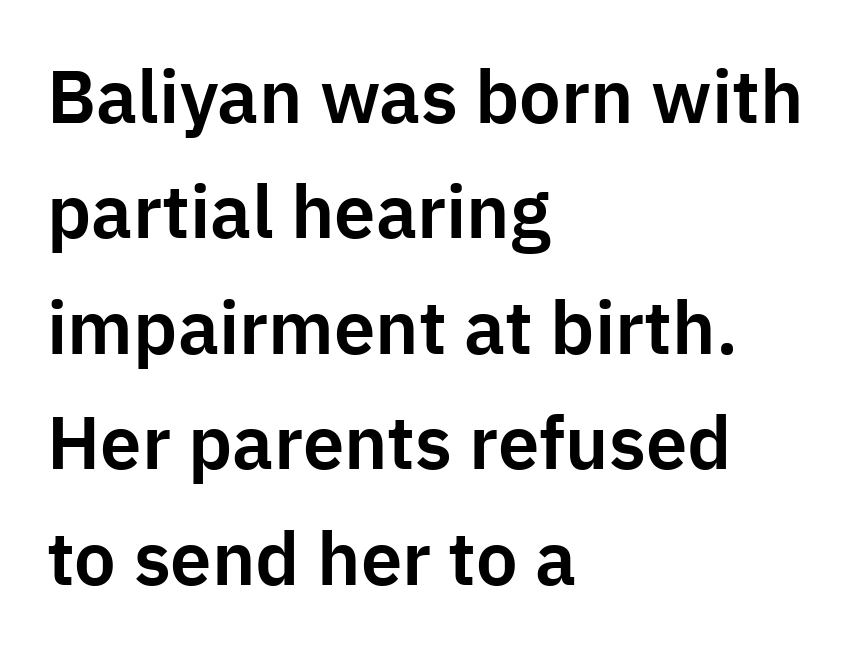
This is roman type, the default non-slanted kind. This is sans-serif lettering, the kind often seen on screens and signage. The line-height multiplier appears to be the usual default. These lines are rendered in a variable-pitch font. How are the letters spaced? Ordinarily, with no added tracking. Reading down the block, your eye returns to a fixed left position each line.
